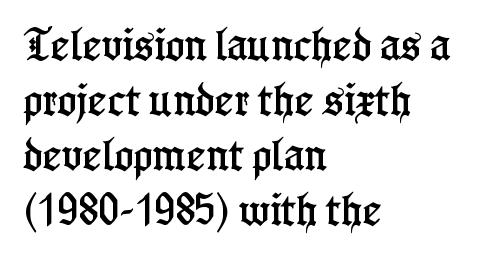
{"serif": "yes", "italic": "no", "width": "condensed", "stroke_contrast": "low", "x_height": "medium", "monospaced": "no", "underline": "no", "align": "left", "line_spacing": "normal", "line_spacing_ratio": 1.53, "letter_spacing": "normal", "letter_spacing_em": 0.0, "glyph_px": 36}
